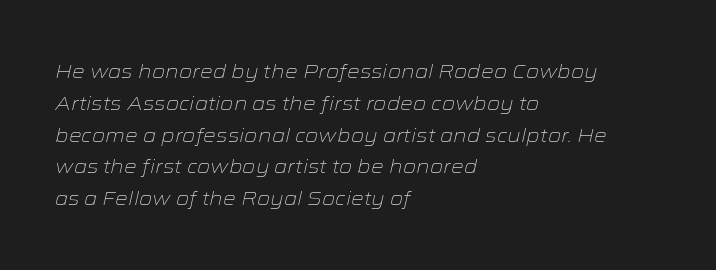
The image shows 20 px text type, italic (leaning right); set left-aligned, normal line spacing (1.59x), normal letter spacing, not underlined.
